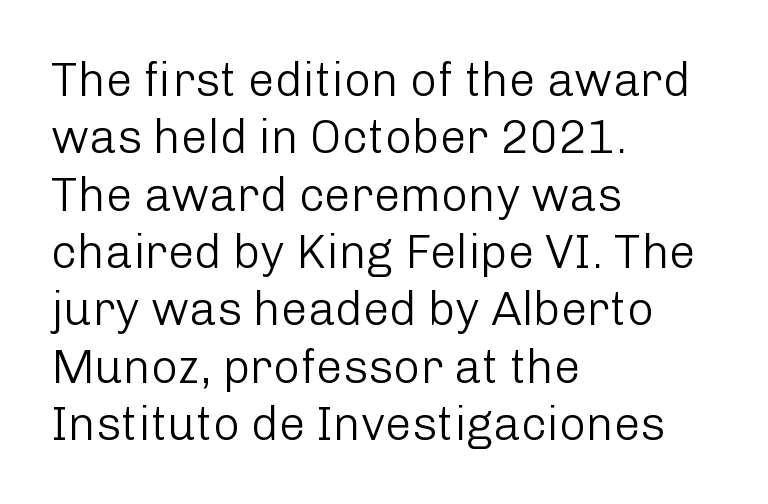
{"serif": "no", "italic": "no", "bold": "no", "weight": "light", "width": "normal", "stroke_contrast": "low", "x_height": "medium", "monospaced": "no", "underline": "no", "align": "left", "line_spacing_ratio": 1.22, "letter_spacing": "normal", "letter_spacing_em": 0.0, "glyph_px": 47}
